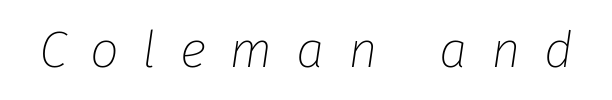
The image shows 51 px thin type, italic (leaning right); set unusually wide letter spacing (+0.46 em), not underlined; low stroke contrast and a medium x-height.
